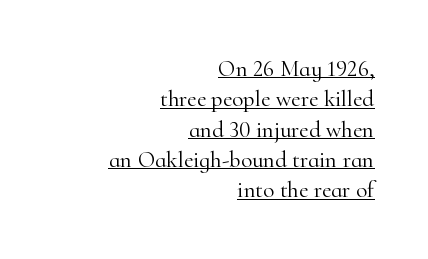
{"italic": "no", "bold": "no", "underline": "yes", "align": "right", "line_spacing": "normal", "line_spacing_ratio": 1.32, "letter_spacing": "normal", "letter_spacing_em": 0.0, "glyph_px": 23}
